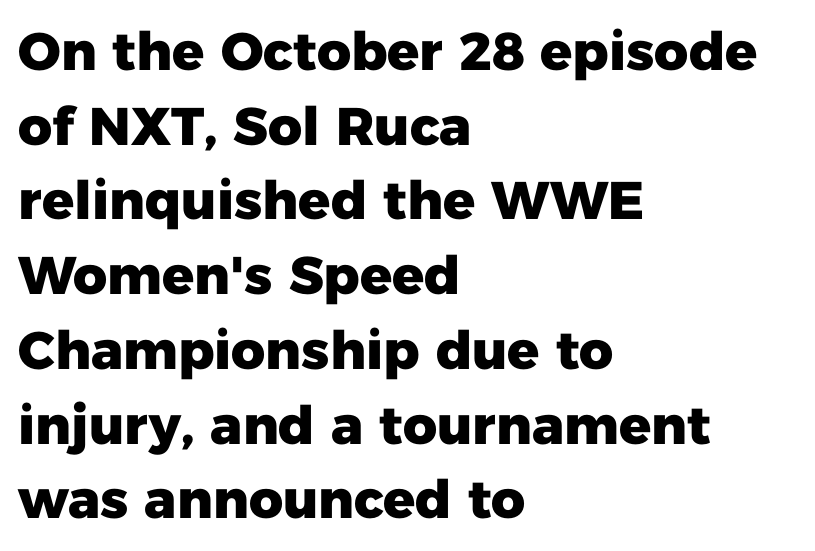
Q: Is the text bold? A: Yes.
Q: Is the text italic (slanted)? A: No, it is upright.
Q: Is the typeface a serif or a sans-serif typeface? A: Sans-serif.
Q: Is the text underlined? A: No.
Q: How is the paragraph aligned? A: Left-aligned.
Q: Is the spacing between letters normal or unusually wide? A: Normal.
Q: Is the spacing between lines tight, normal or loose? A: Normal.
Q: Width (condensed, normal, or wide)? A: Normal.
Q: Stroke contrast? A: Low.
Q: x-height? A: Medium.
Q: Monospaced? A: No.
